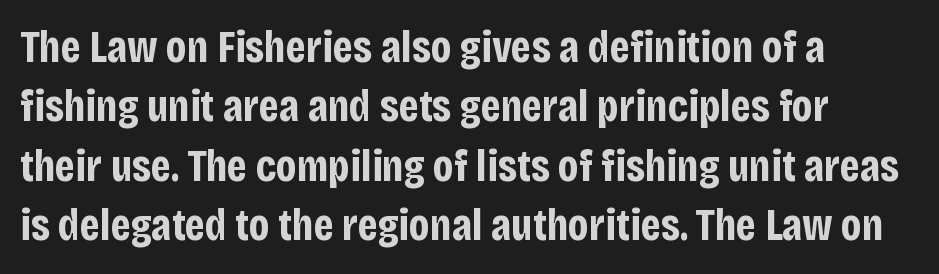
A typesetter would label this face a sans. Characters remain perfectly vertical along every line. Anything drawn beneath the words? Only blank space. Casual observation: everything's shoved over to the left.
